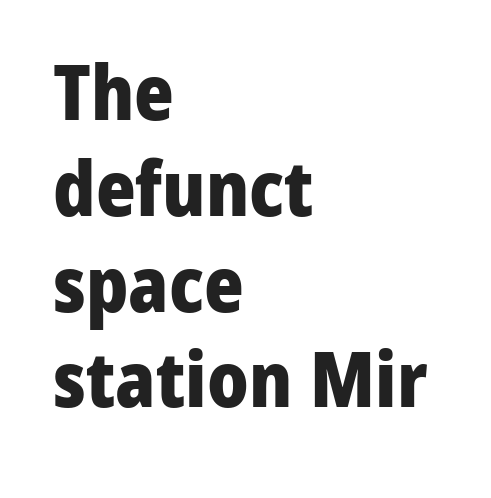
{"serif": "no", "italic": "no", "bold": "yes", "weight": "heavy", "width": "normal", "stroke_contrast": "low", "x_height": "medium", "monospaced": "no", "underline": "no", "align": "left", "line_spacing": "normal", "line_spacing_ratio": 1.26, "letter_spacing": "normal", "letter_spacing_em": 0.0, "glyph_px": 76}
